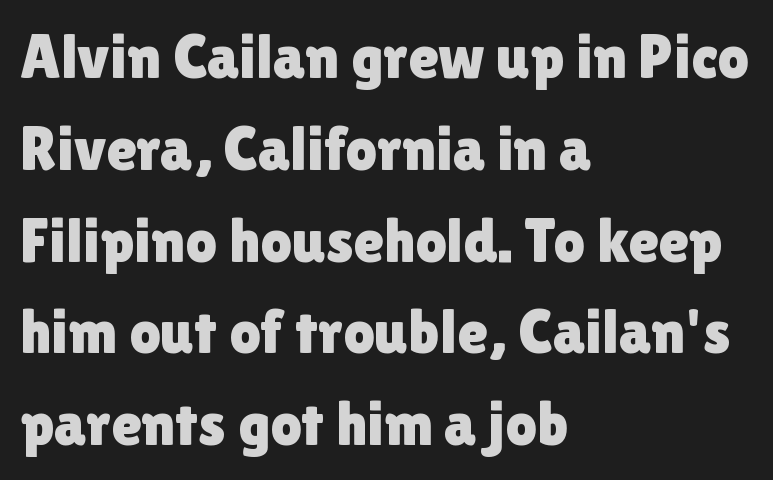
The image shows 62 px sans-serif type, upright; set left-aligned, normal line spacing (1.48x), normal letter spacing, not underlined; a medium x-height.
